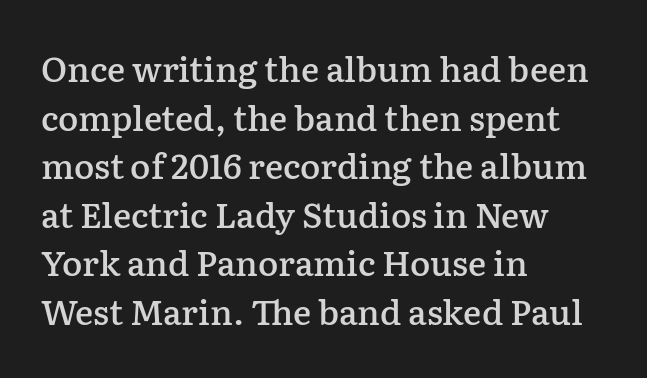
Is the letter spacing exaggerated? No — it looks like the ordinary default. Each letter's strokes conclude with small projecting serifs. The leading is moderate, giving the passage an even texture. Visually the block forms a straight wall on the left and a jagged coastline on the right. The gap between lines stays unmarked. The letters are semibold — heavier than regular but short of a full bold.
